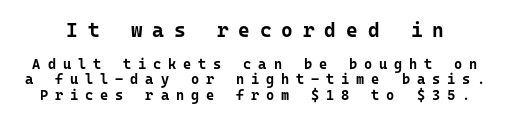
The image shows 20 px bold type, upright; set tight line spacing (1.1x), unusually wide letter spacing (+0.49 em), not underlined; the first (top) block is 1.43x larger.
